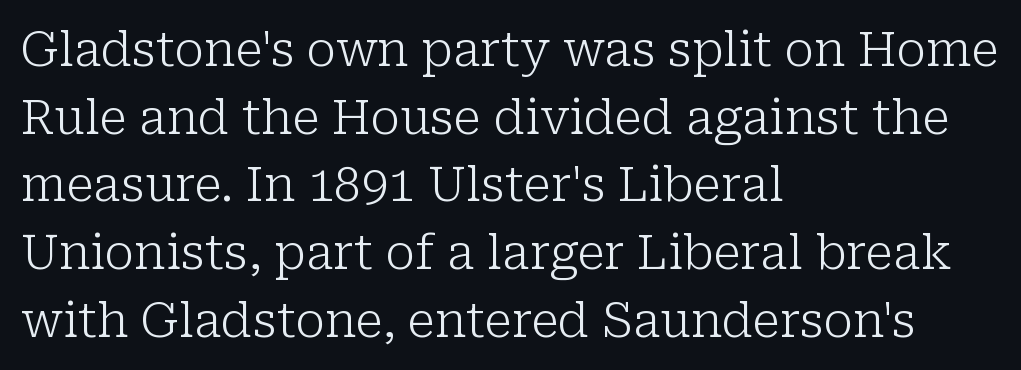
{"serif": "yes", "italic": "no", "bold": "no", "weight": "light", "width": "normal", "stroke_contrast": "low", "x_height": "medium", "monospaced": "no", "underline": "no", "align": "left", "line_spacing": "normal", "line_spacing_ratio": 1.41, "letter_spacing": "normal", "letter_spacing_em": 0.0, "glyph_px": 48}
